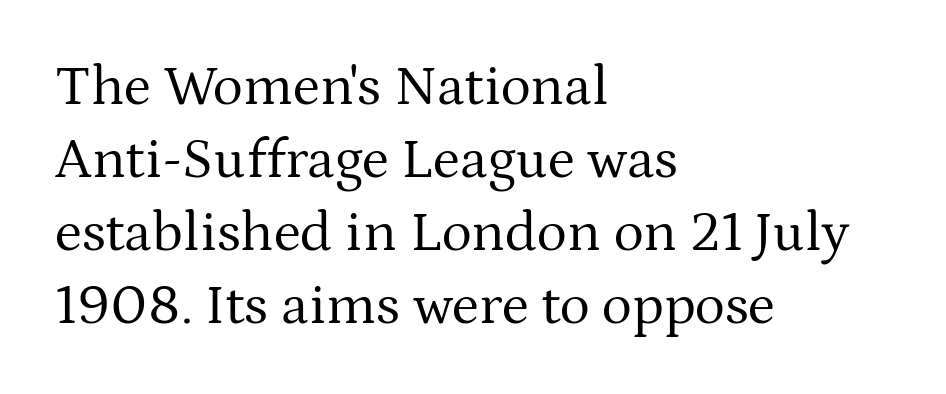
Here the designer chose a conventional face with non-uniform glyph widths. I'd call this a serif setting — the letters wear small feet. Letters rest on an invisible, unmarked baseline. How are the letters spaced? Ordinarily, with no added tracking. Line starts are locked; line ends wander.
